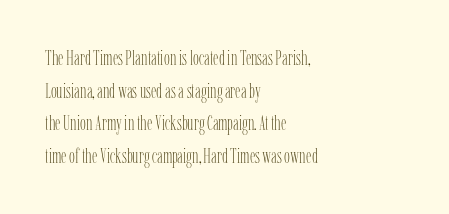
The axis of the letterforms is exactly vertical. Here the glyphs are tracked normally, forming tight word shapes. Descenders hang freely into open space. Line beginnings align vertically; line endings do not. The rows are spaced the way most documents space them.
